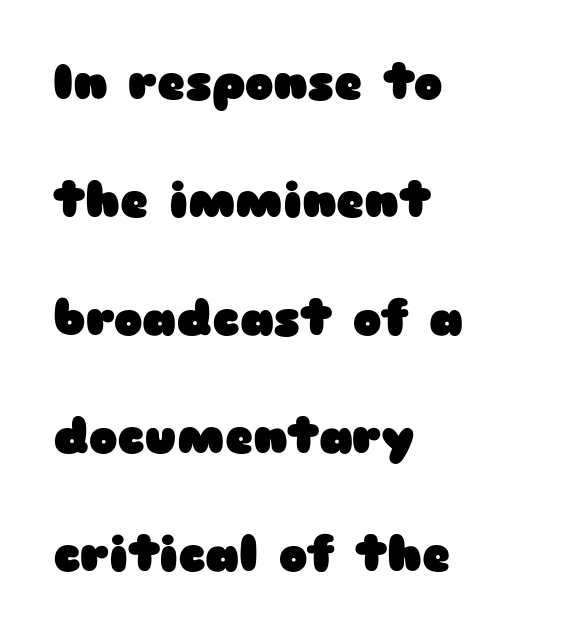
{"serif": "no", "italic": "no", "bold": "yes", "weight": "heavy", "width": "wide", "stroke_contrast": "low", "x_height": "medium", "monospaced": "no", "underline": "no", "align": "left", "line_spacing": "loose", "line_spacing_ratio": 2.46, "letter_spacing": "normal", "letter_spacing_em": 0.0, "glyph_px": 48}
